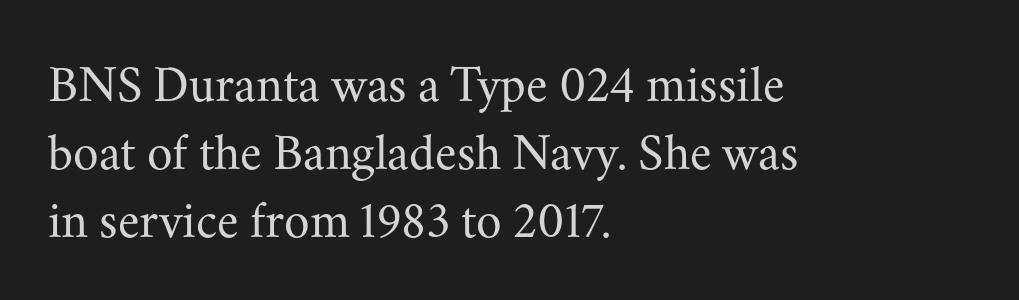
The image shows 52 px regular-weight serif type, upright; set left-aligned, normal line spacing (1.31x), normal letter spacing, not underlined; medium stroke contrast and a small x-height.
